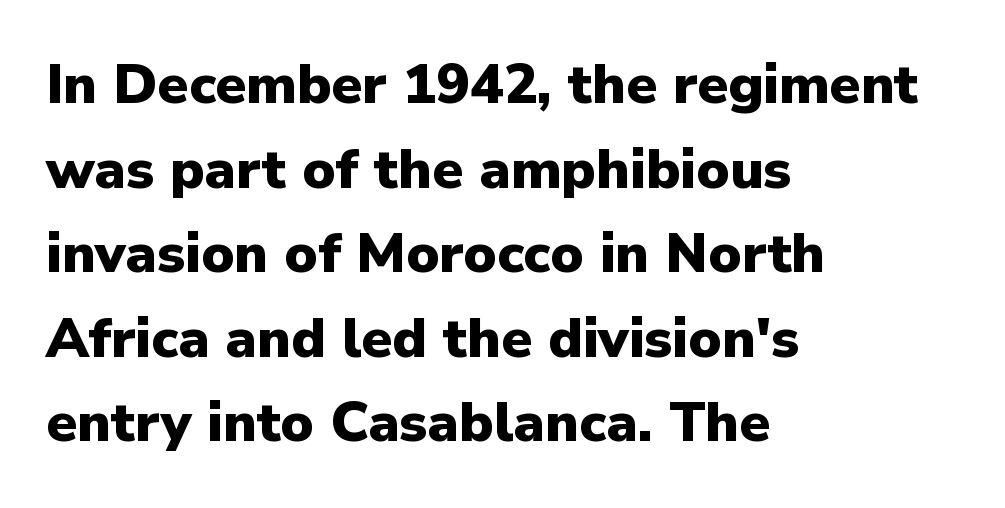
The leading is moderate, giving the passage an even texture. Bare-footed words on every line. Strokes here are thick enough to call this a true bold. Characters follow at the spacing the type designer built in. This is roman type, the default non-slanted kind. These lines are set flush left with a ragged right edge.
